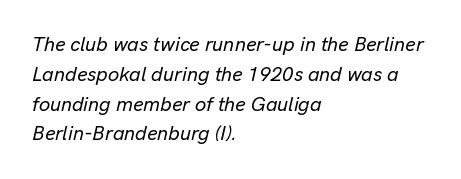
{"italic": "yes", "lean": "right", "slant_degrees": 13, "underline": "no", "align": "left", "line_spacing": "normal", "line_spacing_ratio": 1.49, "letter_spacing": "normal", "letter_spacing_em": 0.0, "glyph_px": 20}
